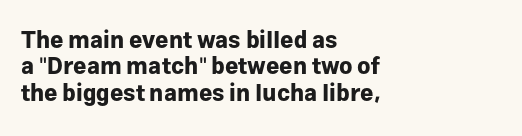
The image shows 23 px bold type, upright; set left-aligned, tight line spacing (1.15x), normal letter spacing, not underlined.
